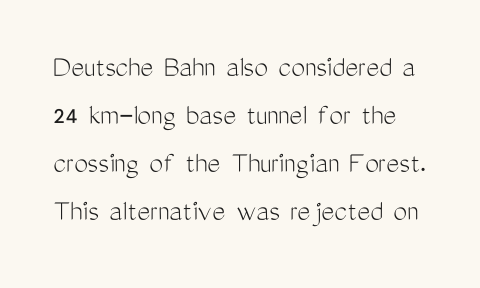
The string is rendered with underlining switched off. Successive baselines arrive at the customary interval. Weight class: somewhere from thin through regular. Look at the bottom of the vertical strokes: they stop flat, with no serifs.
